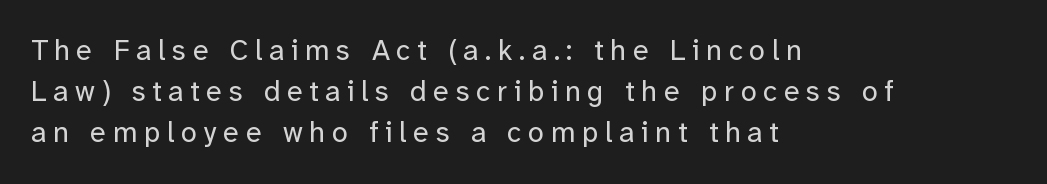
{"serif": "no", "italic": "no", "bold": "no", "weight": "regular", "width": "normal", "stroke_contrast": "low", "x_height": "medium", "monospaced": "no", "underline": "no", "align": "left", "line_spacing": "normal", "line_spacing_ratio": 1.42, "letter_spacing": "wide", "letter_spacing_em": 0.23, "glyph_px": 29}
